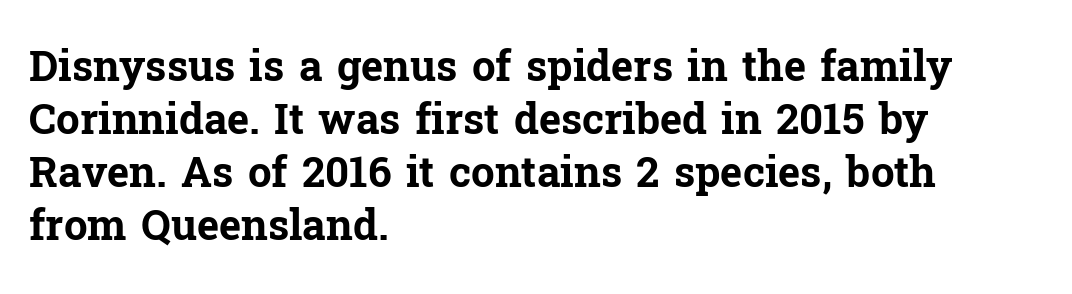
{"serif": "yes", "italic": "no", "bold": "yes", "weight": "bold", "width": "normal", "stroke_contrast": "low", "x_height": "medium", "monospaced": "no", "underline": "no", "align": "left", "line_spacing": "normal", "line_spacing_ratio": 1.26, "letter_spacing": "normal", "letter_spacing_em": 0.0, "glyph_px": 42}
